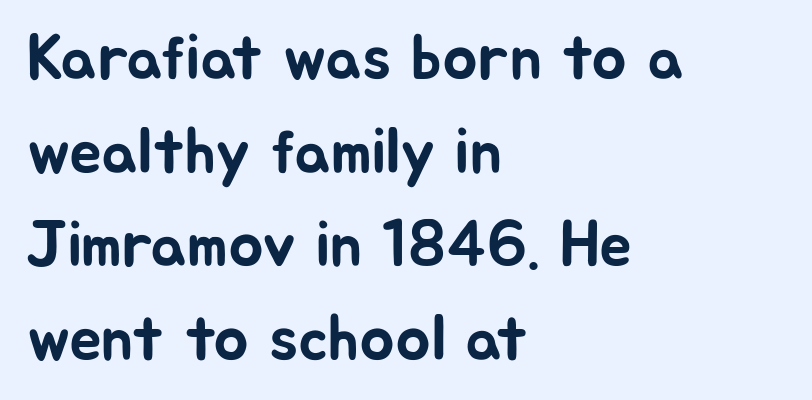
This sample has the flowing, uneven cadence of proportional lettering. Does the copy run flush right? No — it runs flush left. The zone under the glyphs is completely vacant. Every character sits straight up, as roman type does.
